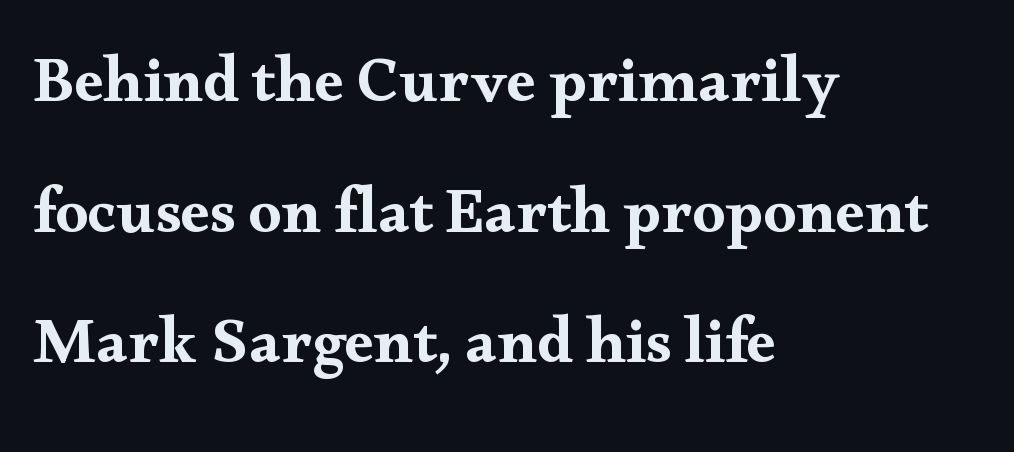
The image shows 65 px wide serif type, upright; set left-aligned, loose line spacing (2.01x), normal letter spacing, not underlined; medium stroke contrast and a small x-height.
